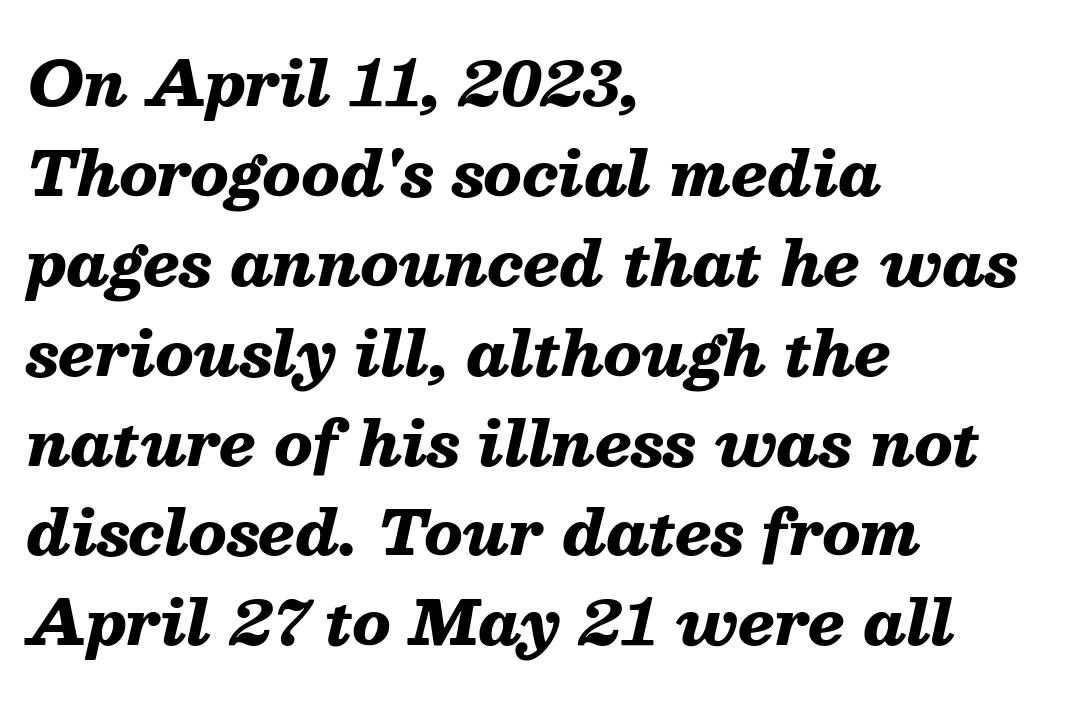
{"italic": "yes", "lean": "right", "slant_degrees": 13, "bold": "yes", "weight": "heavy", "width": "normal", "stroke_contrast": "medium", "x_height": "medium", "monospaced": "no", "underline": "no", "align": "left", "line_spacing": "normal", "line_spacing_ratio": 1.45, "letter_spacing": "normal", "letter_spacing_em": 0.0, "glyph_px": 62}
